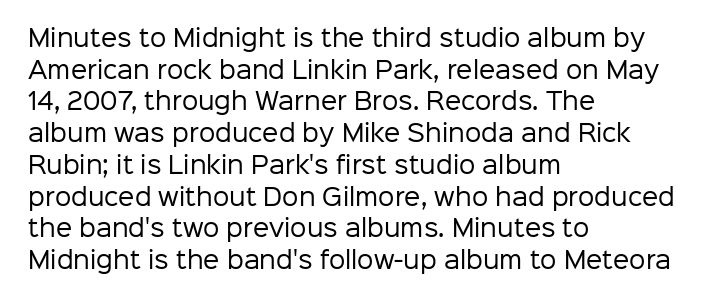
A roman cut, with each character standing at attention. Line spacing here is normal. The text block is weighted toward the left margin, trailing off unevenly rightward. Lines of text with bare space underneath. Nothing unusual about the tracking: characters are spaced as the font intends. A quiet, ordinary-to-light weight characterises the typeface.
